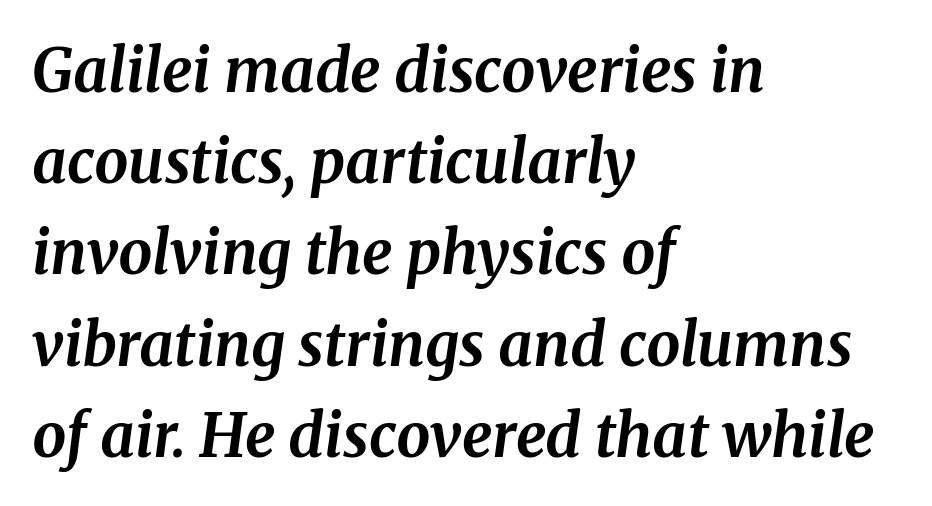
{"serif": "yes", "italic": "yes", "lean": "right", "slant_degrees": 8, "bold": "yes", "weight": "bold", "width": "normal", "stroke_contrast": "medium", "x_height": "medium", "monospaced": "no", "underline": "no", "align": "left", "line_spacing": "normal", "line_spacing_ratio": 1.52, "letter_spacing": "normal", "letter_spacing_em": 0.0, "glyph_px": 60}
